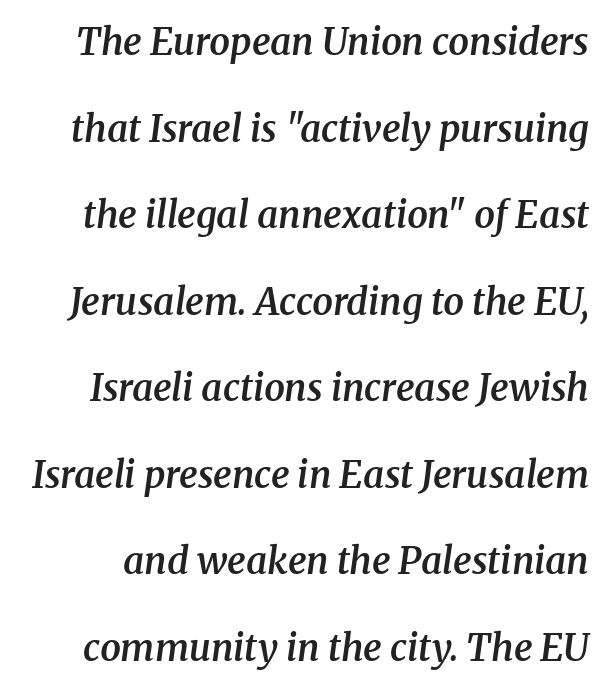
{"serif": "yes", "italic": "yes", "lean": "right", "slant_degrees": 8, "bold": "semi", "weight": "semibold", "width": "normal", "stroke_contrast": "medium", "x_height": "medium", "monospaced": "no", "underline": "no", "line_spacing": "loose", "line_spacing_ratio": 2.34, "letter_spacing": "normal", "letter_spacing_em": 0.0, "glyph_px": 37}
